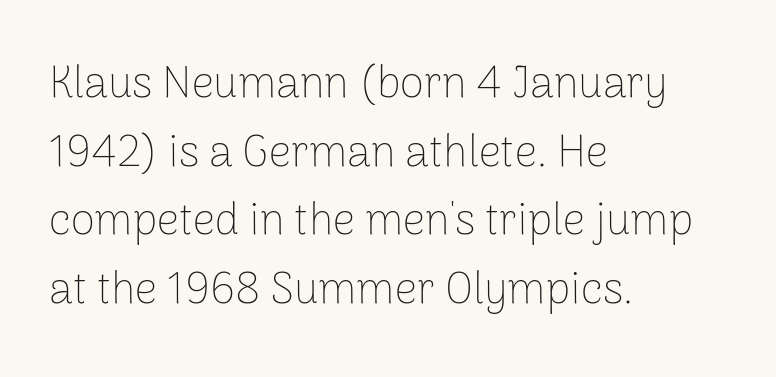
The image shows 44 px thin sans-serif type, upright; set left-aligned, normal line spacing (1.56x), normal letter spacing, not underlined; low stroke contrast and a medium x-height.
